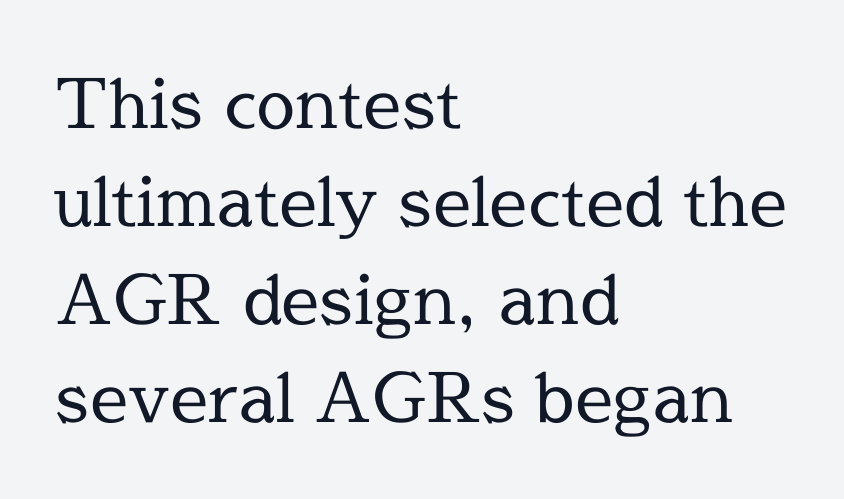
The image shows 68 px regular-weight serif type, upright; set left-aligned, normal line spacing (1.44x), normal letter spacing, not underlined; a medium x-height.
